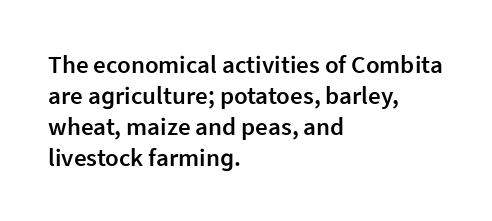
{"italic": "no", "bold": "semi", "underline": "no", "align": "left", "line_spacing_ratio": 1.24, "letter_spacing": "normal", "letter_spacing_em": 0.0, "glyph_px": 25}
